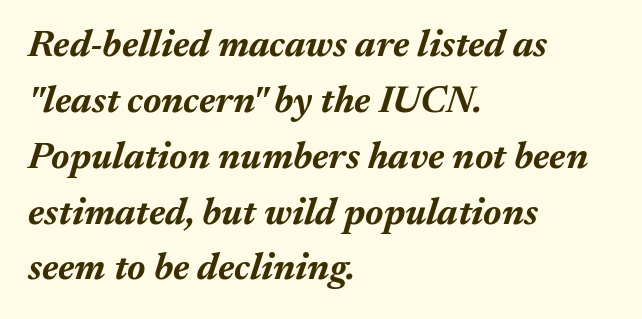
Q: Is the text bold? A: Yes.
Q: Is the text italic (slanted)? A: Yes, it leans right by about 17 degrees.
Q: Is the text underlined? A: No.
Q: How is the paragraph aligned? A: Left-aligned.
Q: Is the spacing between letters normal or unusually wide? A: Normal.
Q: Is the spacing between lines tight, normal or loose? A: Normal.
Q: Width (condensed, normal, or wide)? A: Normal.
Q: Stroke contrast? A: Medium.
Q: x-height? A: Medium.
Q: Monospaced? A: No.
